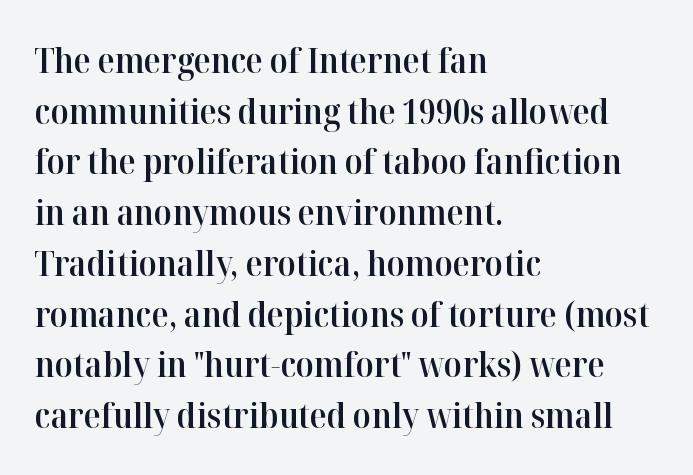
Is there any slant? The stems are plumb. The characters display serif detailing at their extremities. Decoration check: the copy has no underline. The strokes are fattened partway — semibold, not bold. Regular leading.
